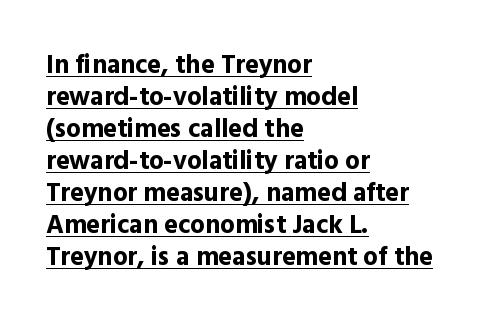
Q: Is the text bold? A: Yes.
Q: Is the text italic (slanted)? A: No, it is upright.
Q: Is the text underlined? A: Yes.
Q: How is the paragraph aligned? A: Left-aligned.
Q: Is the spacing between letters normal or unusually wide? A: Normal.
